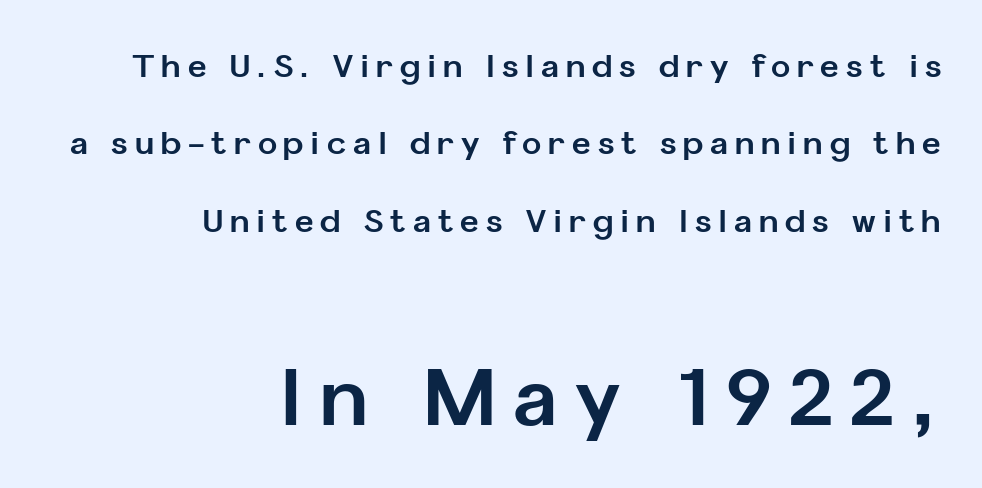
{"serif": "no", "italic": "no", "bold": "yes", "weight": "bold", "width": "normal", "stroke_contrast": "low", "x_height": "medium", "monospaced": "no", "underline": "no", "align": "right", "line_spacing": "loose", "line_spacing_ratio": 2.42, "letter_spacing": "wide", "letter_spacing_em": 0.22, "larger_block": "second", "size_ratio": 2.47, "glyph_px": 79}
